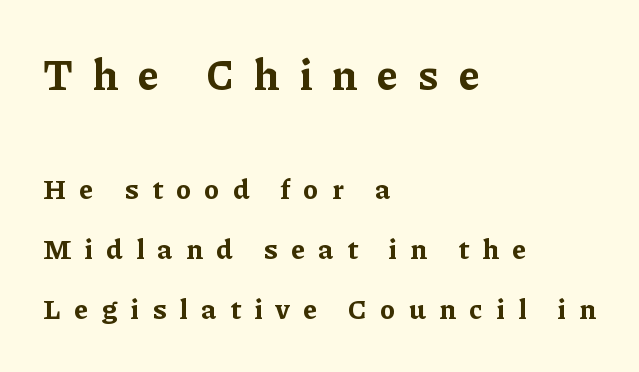
The image shows 42 px bold serif type, upright; set left-aligned, loose line spacing (2.15x), unusually wide letter spacing (+0.47 em), not underlined; the first (top) block is 1.5x larger; low stroke contrast and a medium x-height.
